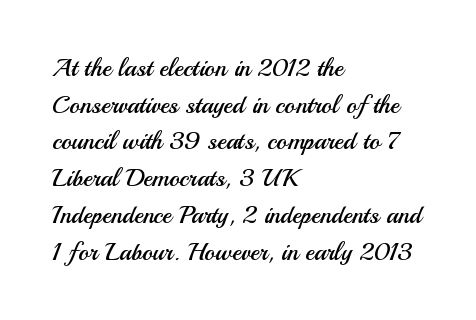
Weight: in the light-to-regular range. In CSS terms this would be text-align: left. Each new line begins a customary step beneath the previous one. Characters follow at the spacing the type designer built in.
